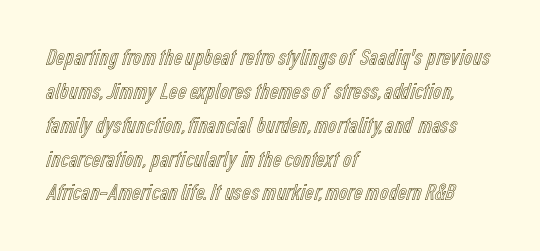
{"underline": "no", "align": "left", "line_spacing": "normal", "line_spacing_ratio": 1.41, "letter_spacing": "normal", "letter_spacing_em": 0.0, "glyph_px": 24}
